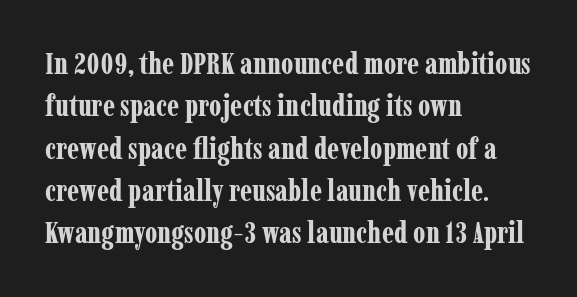
{"serif": "yes", "italic": "no", "bold": "yes", "weight": "bold", "width": "condensed", "stroke_contrast": "low", "x_height": "medium", "monospaced": "no", "underline": "no", "align": "left", "line_spacing": "normal", "line_spacing_ratio": 1.41, "letter_spacing": "normal", "letter_spacing_em": 0.0, "glyph_px": 30}
